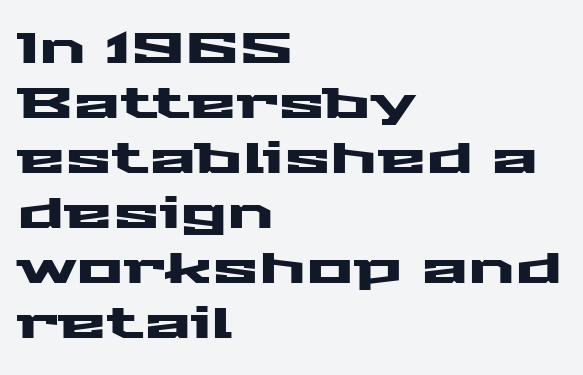
Q: Is the text italic (slanted)? A: No, it is upright.
Q: Is the typeface a serif or a sans-serif typeface? A: Sans-serif.
Q: Is the text underlined? A: No.
Q: How is the paragraph aligned? A: Left-aligned.
Q: Is the spacing between letters normal or unusually wide? A: Normal.
Q: Is the spacing between lines tight, normal or loose? A: Normal.
Q: Width (condensed, normal, or wide)? A: Wide.
Q: Stroke contrast? A: Medium.
Q: x-height? A: Medium.
Q: Monospaced? A: No.
